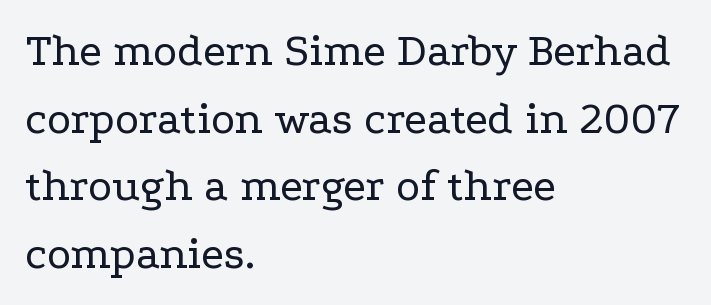
Stem width sits at or under what a default text font uses. The compositor pushed each line to the left boundary. The specimen reads as upright at a glance. Compared with typical body copy, the letter spacing here is the same. Examine the stroke ends and you'll spot serifs.
